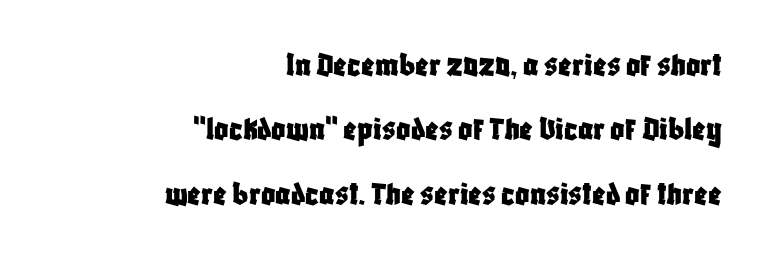
Q: Is the text italic (slanted)? A: No, it is upright.
Q: Is the typeface a serif or a sans-serif typeface? A: Sans-serif.
Q: Is the text underlined? A: No.
Q: How is the paragraph aligned? A: Right-aligned.
Q: Is the spacing between letters normal or unusually wide? A: Normal.
Q: Width (condensed, normal, or wide)? A: Condensed.
Q: Stroke contrast? A: Low.
Q: x-height? A: Large.
Q: Monospaced? A: No.
